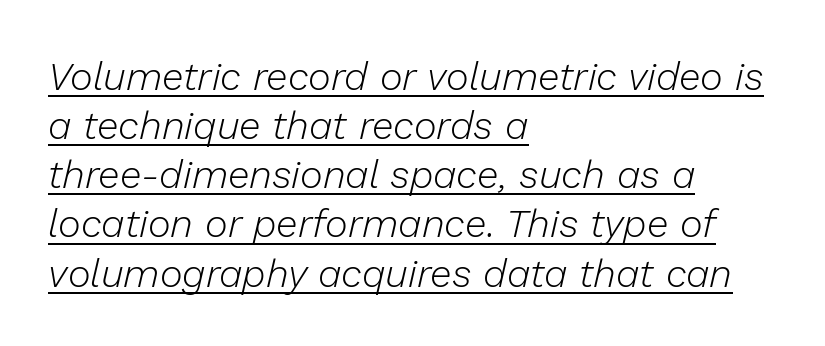
{"italic": "yes", "lean": "right", "slant_degrees": 13, "bold": "no", "weight": "light", "width": "normal", "stroke_contrast": "low", "x_height": "medium", "monospaced": "no", "underline": "yes", "align": "left", "line_spacing": "normal", "line_spacing_ratio": 1.26, "letter_spacing": "normal", "letter_spacing_em": 0.0, "glyph_px": 39}
